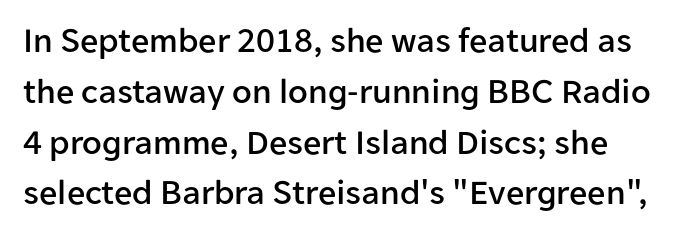
{"serif": "no", "italic": "no", "width": "normal", "stroke_contrast": "low", "x_height": "medium", "monospaced": "no", "underline": "no", "line_spacing": "normal", "line_spacing_ratio": 1.41, "letter_spacing": "normal", "letter_spacing_em": 0.0, "glyph_px": 36}
